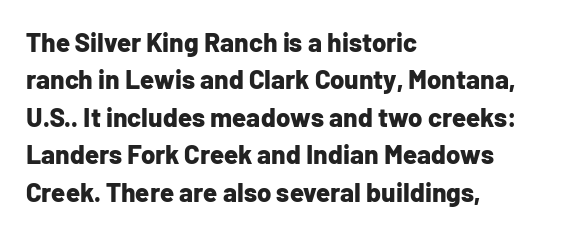
{"italic": "no", "bold": "yes", "underline": "no", "align": "left", "line_spacing": "normal", "line_spacing_ratio": 1.44, "letter_spacing": "normal", "letter_spacing_em": 0.0, "glyph_px": 26}
